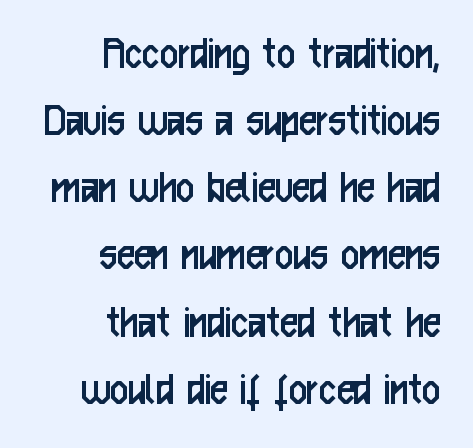
The image shows 49 px regular-weight, condensed sans-serif type, upright; set right-aligned, normal line spacing (1.37x), normal letter spacing, not underlined; low stroke contrast and a medium x-height.
